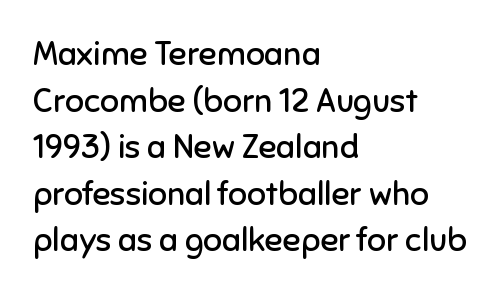
The face used here is rendered with its standard letterfit. This is not heavy type; no bold has been used. Underlining? Definitely not there. Vertically, the passage feels balanced, rows spaced as you'd expect. Think of a printed novel: that variable character pitch is what you see here. This sample uses an upright cut, with every glyph sitting square on the baseline.
